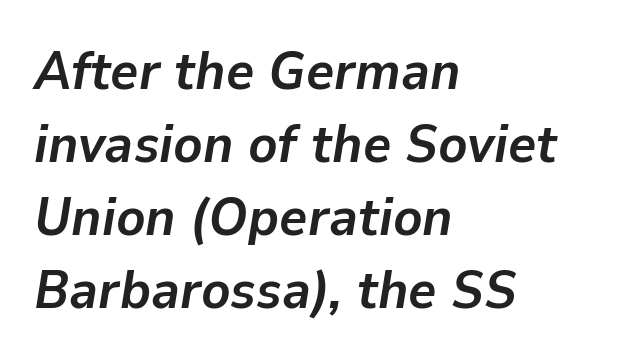
Leading matches the norm, producing a regular column. The glyphs look as if they've been sheared to an angle. The face used here is proportionally spaced, like ordinary book or web type. Summary of weight: heavy, a full bold.
